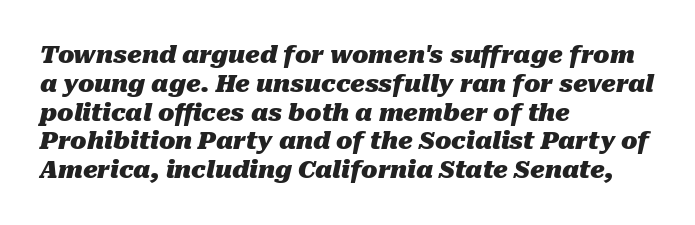
Q: Is the text bold? A: Yes.
Q: Is the text italic (slanted)? A: Yes, it leans right by about 10 degrees.
Q: Is the text underlined? A: No.
Q: How is the paragraph aligned? A: Left-aligned.
Q: Is the spacing between letters normal or unusually wide? A: Normal.
